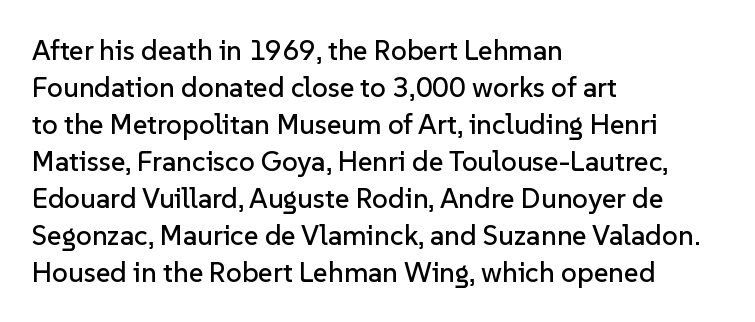
{"serif": "no", "italic": "no", "width": "normal", "stroke_contrast": "low", "x_height": "medium", "monospaced": "no", "underline": "no", "align": "left", "line_spacing": "normal", "line_spacing_ratio": 1.32, "letter_spacing": "normal", "letter_spacing_em": 0.0, "glyph_px": 28}
